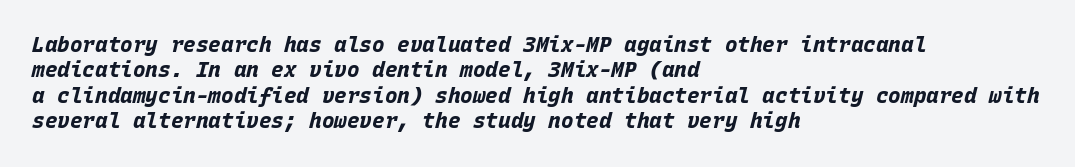
{"italic": "yes", "lean": "right", "slant_degrees": 15, "bold": "yes", "underline": "no", "align": "left", "line_spacing_ratio": 1.21, "letter_spacing": "normal", "letter_spacing_em": 0.0, "glyph_px": 21}
